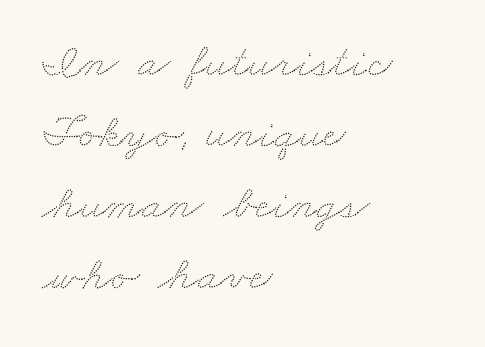
The gaps between neighbouring characters are ordinary and unremarkable. The strip under each line holds only bare page. Varying glyph widths throughout — classic text-font behaviour. These lines stack with their left ends in a neat column. What's the leading like? Ordinary, nothing unusual.
